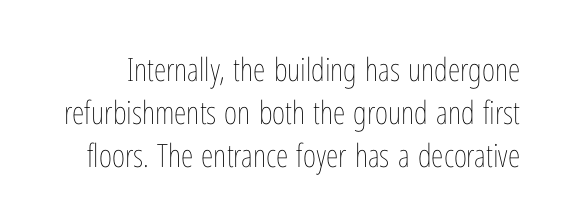
The image shows 32 px thin, condensed type, upright; set normal line spacing (1.34x), normal letter spacing, not underlined; low stroke contrast and a medium x-height.
